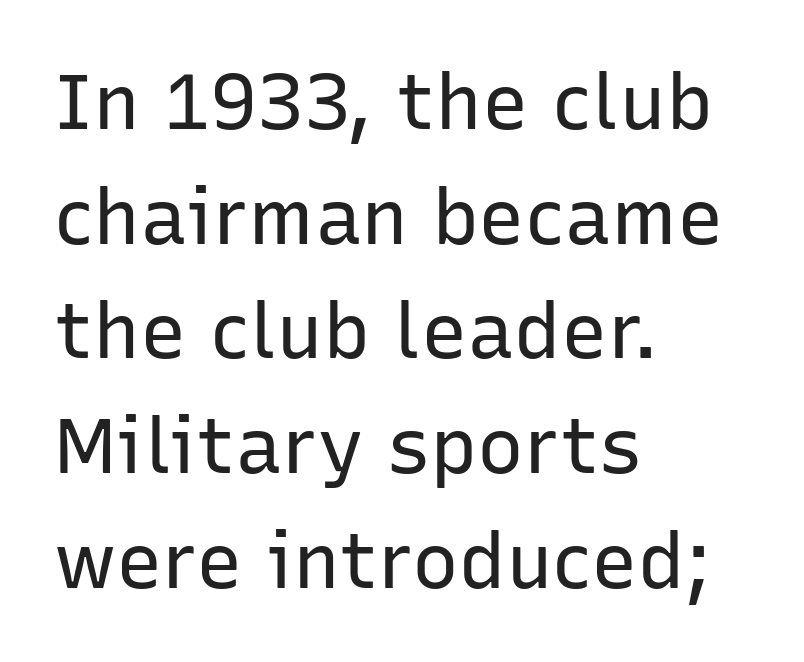
{"serif": "no", "italic": "no", "bold": "no", "weight": "regular", "width": "normal", "stroke_contrast": "low", "x_height": "medium", "monospaced": "no", "underline": "no", "align": "left", "line_spacing": "normal", "line_spacing_ratio": 1.47, "letter_spacing": "normal", "letter_spacing_em": 0.0, "glyph_px": 78}
